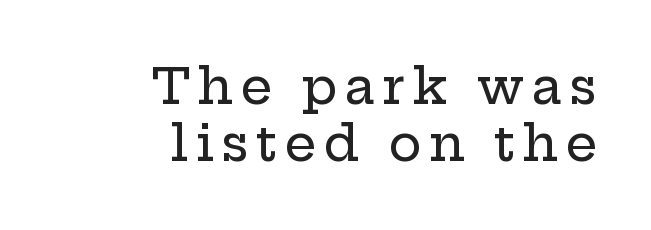
{"serif": "yes", "italic": "no", "width": "wide", "stroke_contrast": "low", "x_height": "medium", "monospaced": "no", "underline": "no", "align": "right", "line_spacing": "tight", "line_spacing_ratio": 1.15, "glyph_px": 50}
